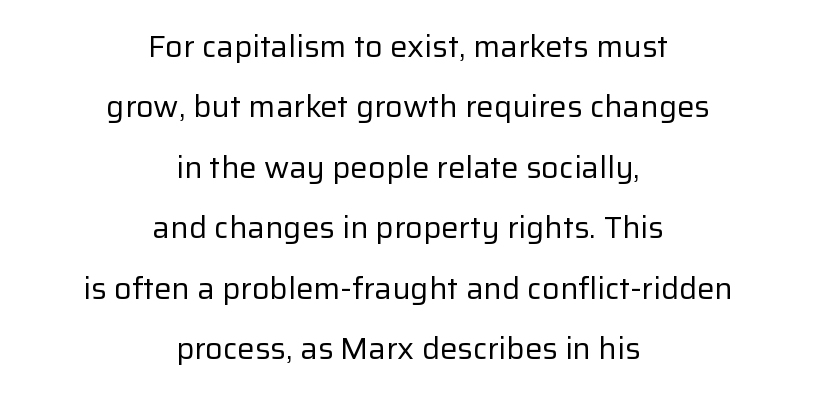
{"serif": "no", "italic": "no", "bold": "no", "weight": "regular", "width": "normal", "stroke_contrast": "low", "x_height": "medium", "monospaced": "no", "underline": "no", "align": "center", "line_spacing": "loose", "line_spacing_ratio": 1.95, "letter_spacing": "normal", "letter_spacing_em": 0.0, "glyph_px": 31}
